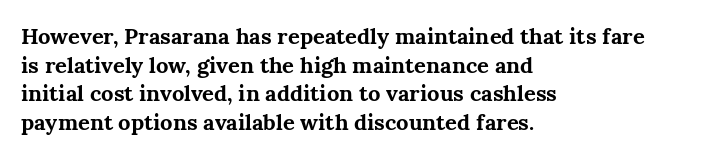
{"italic": "no", "bold": "yes", "underline": "no", "align": "left", "line_spacing": "normal", "line_spacing_ratio": 1.3, "letter_spacing": "normal", "letter_spacing_em": 0.0, "glyph_px": 22}
